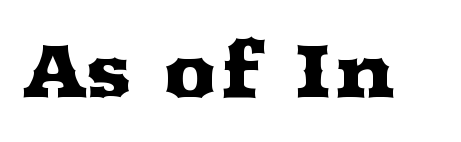
Q: Is the text italic (slanted)? A: No, it is upright.
Q: Is the typeface a serif or a sans-serif typeface? A: Serif.
Q: Is the text underlined? A: No.
Q: Is the spacing between letters normal or unusually wide? A: Normal.
Q: Width (condensed, normal, or wide)? A: Wide.
Q: Stroke contrast? A: Medium.
Q: x-height? A: Medium.
Q: Monospaced? A: No.
